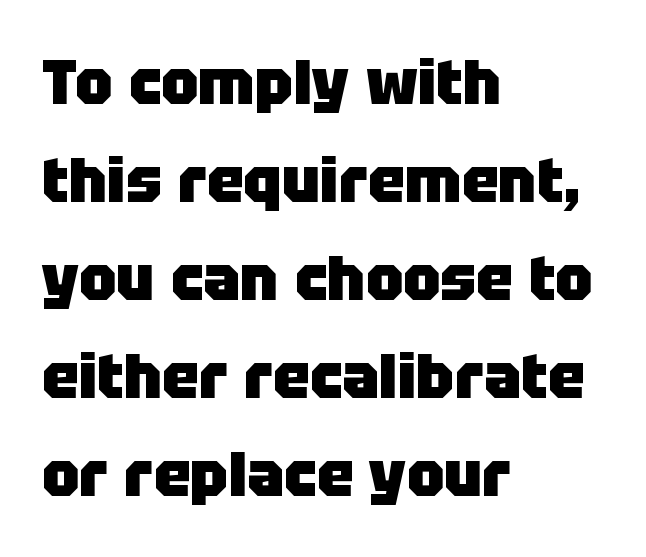
Q: Is the text bold? A: Yes.
Q: Is the text italic (slanted)? A: No, it is upright.
Q: Is the typeface a serif or a sans-serif typeface? A: Sans-serif.
Q: Is the text underlined? A: No.
Q: How is the paragraph aligned? A: Left-aligned.
Q: Is the spacing between letters normal or unusually wide? A: Normal.
Q: Is the spacing between lines tight, normal or loose? A: Normal.
Q: Width (condensed, normal, or wide)? A: Normal.
Q: Stroke contrast? A: Low.
Q: x-height? A: Large.
Q: Monospaced? A: No.
